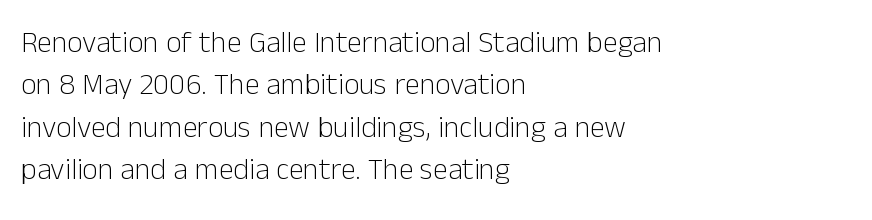
Q: Is the text bold? A: No.
Q: Is the text italic (slanted)? A: No, it is upright.
Q: Is the typeface a serif or a sans-serif typeface? A: Sans-serif.
Q: Is the text underlined? A: No.
Q: How is the paragraph aligned? A: Left-aligned.
Q: Is the spacing between letters normal or unusually wide? A: Normal.
Q: Is the spacing between lines tight, normal or loose? A: Normal.
Q: Width (condensed, normal, or wide)? A: Normal.
Q: Stroke contrast? A: Low.
Q: x-height? A: Medium.
Q: Monospaced? A: No.
